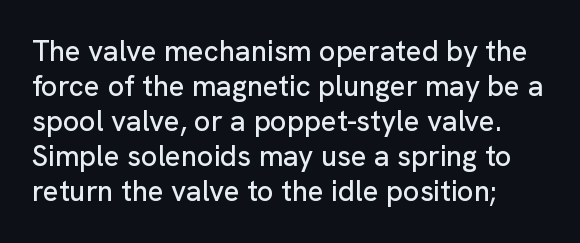
Q: Is the text italic (slanted)? A: No, it is upright.
Q: Is the typeface a serif or a sans-serif typeface? A: Sans-serif.
Q: Is the text underlined? A: No.
Q: Is the spacing between letters normal or unusually wide? A: Normal.
Q: Width (condensed, normal, or wide)? A: Normal.
Q: Stroke contrast? A: Low.
Q: x-height? A: Medium.
Q: Monospaced? A: No.
